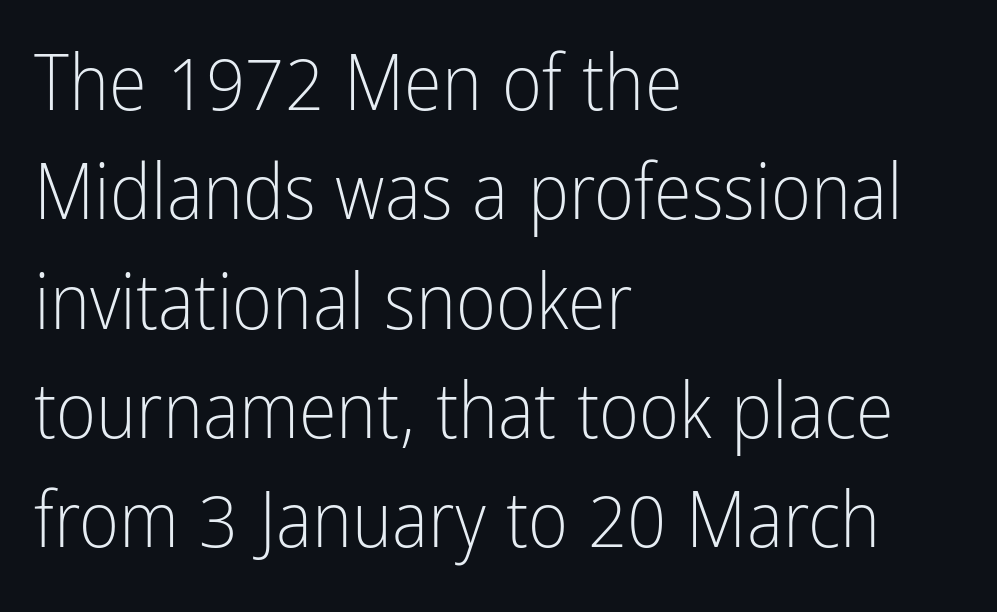
The image shows 77 px light, condensed sans-serif type, upright; set left-aligned, normal line spacing (1.42x), normal letter spacing, not underlined; low stroke contrast and a medium x-height.
